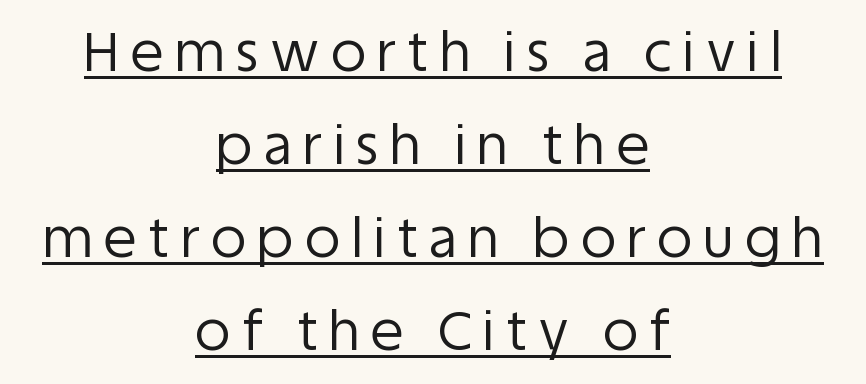
Think of a printed novel: that variable character pitch is what you see here. Stroke terminals: plain, sans-serif. This sample uses expanded letter spacing, leaving extra air between glyphs. The specimen includes a rule beneath the text block's lines. No italicization has been applied; the sample stays upright.
